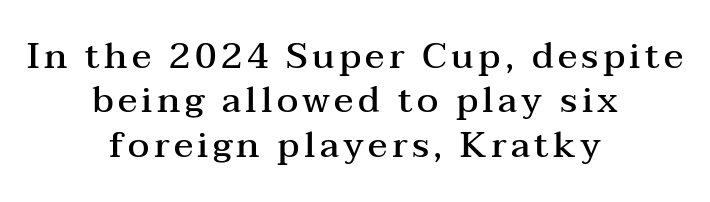
The image shows 36 px semibold, wide serif type, upright; set centered, line spacing 1.23x, not underlined; medium stroke contrast and a medium x-height.
